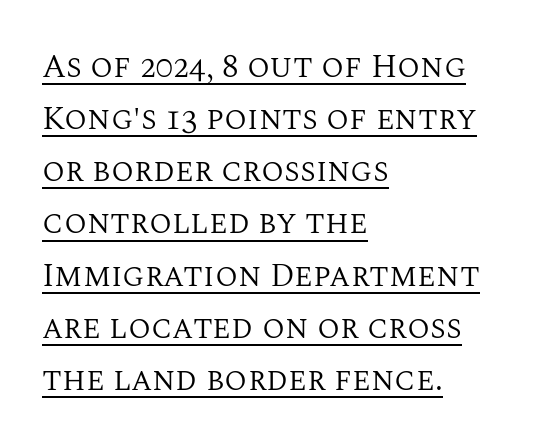
The string is rendered with underlining switched on. The paragraph shown leans on its left margin. Notice how descenders clear the ascenders below comfortably — that's standard leading. The rendering shows small feet on the letterforms — a serif design. Does the lettering tilt? It doesn't — this is upright. Note the varied advance widths — an 'i' is clearly narrower than an 'm'.
